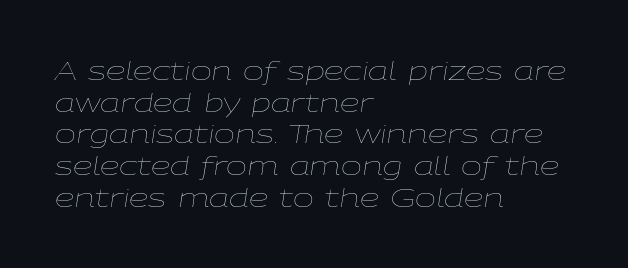
Q: Is the text bold? A: No.
Q: Is the text italic (slanted)? A: Yes, it leans right by about 9 degrees.
Q: Is the text underlined? A: No.
Q: How is the paragraph aligned? A: Left-aligned.
Q: Is the spacing between letters normal or unusually wide? A: Normal.
Q: Is the spacing between lines tight, normal or loose? A: Normal.
